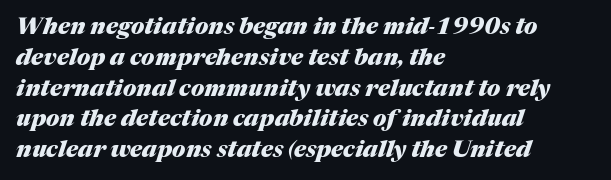
Leftover space on each line is placed entirely after the last word. Inter-character spacing is left at the font's built-in metrics. Decoration check: the copy has no underline. It's the slanting kind of type.
